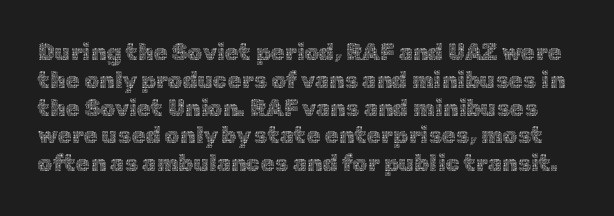
Q: Is the text bold? A: No.
Q: Is the text italic (slanted)? A: No, it is upright.
Q: Is the text underlined? A: No.
Q: Is the spacing between letters normal or unusually wide? A: Normal.
